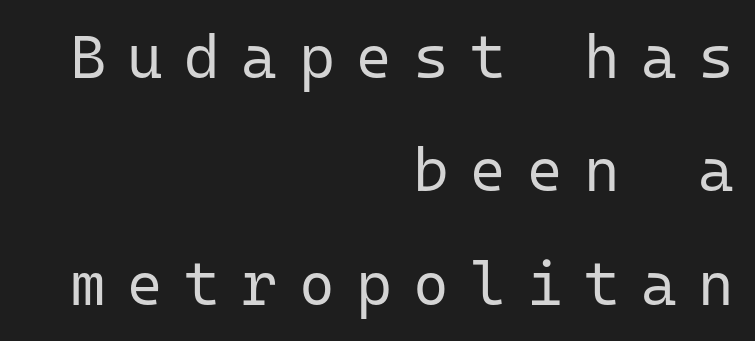
The image shows 61 px regular-weight sans-serif type, upright, monospaced; set right-aligned, line spacing 1.86x, unusually wide letter spacing (+0.35 em), not underlined; low stroke contrast and a medium x-height.
